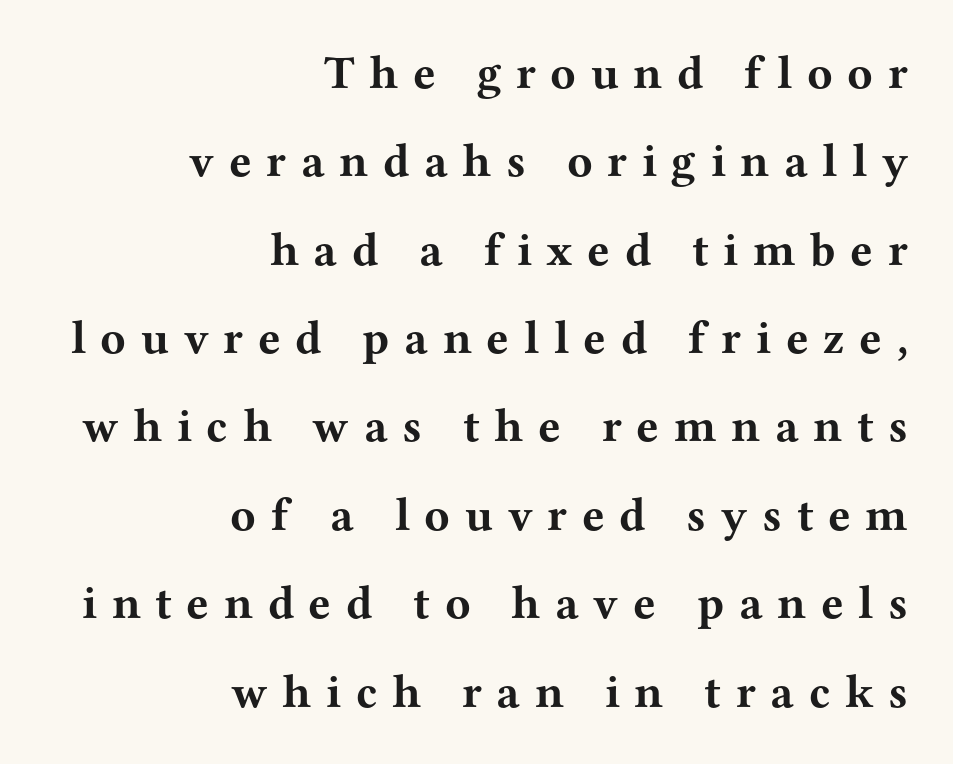
Q: Is the text bold? A: Yes.
Q: Is the text italic (slanted)? A: No, it is upright.
Q: Is the typeface a serif or a sans-serif typeface? A: Serif.
Q: Is the text underlined? A: No.
Q: How is the paragraph aligned? A: Right-aligned.
Q: Is the spacing between letters normal or unusually wide? A: Unusually wide.
Q: Width (condensed, normal, or wide)? A: Wide.
Q: Stroke contrast? A: Medium.
Q: x-height? A: Medium.
Q: Monospaced? A: No.
